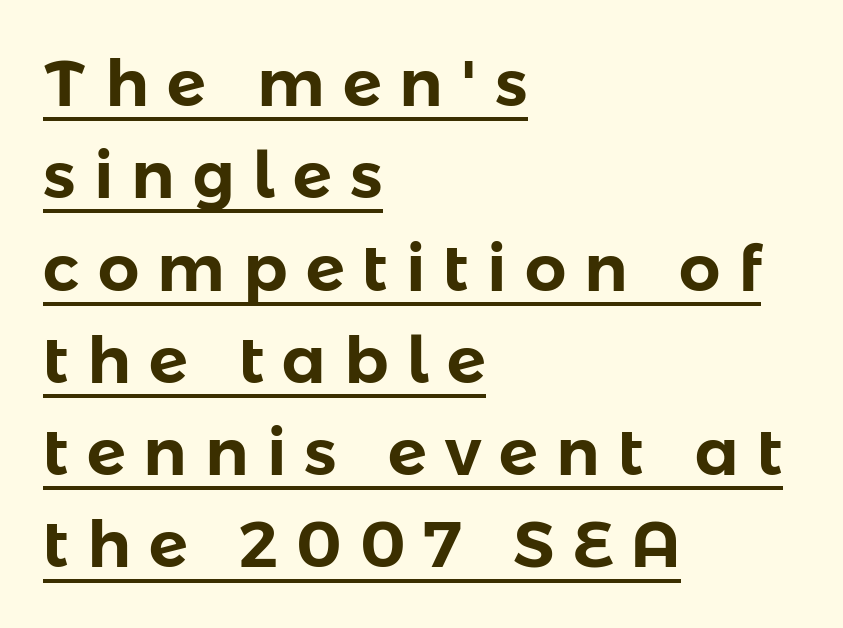
The image shows 65 px sans-serif type, upright; set left-aligned, normal line spacing (1.42x), unusually wide letter spacing (+0.28 em), underlined; low stroke contrast and a medium x-height.
